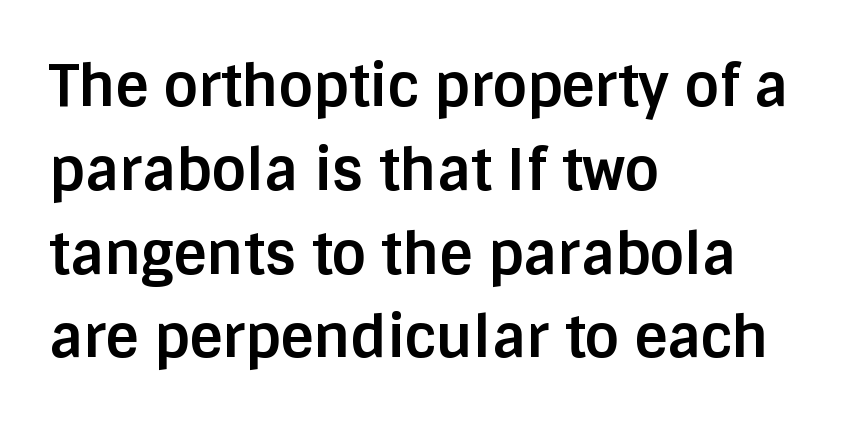
Only glyphs here, with clear space below each row. Heavy, bold letterforms. The compositor pushed each line to the left boundary. This sample uses an upright cut, with every glyph sitting square on the baseline.
